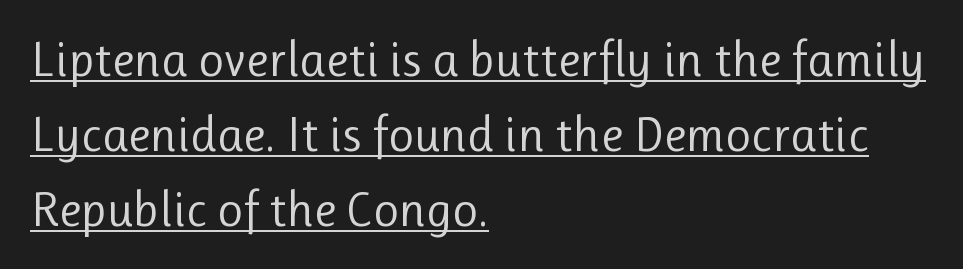
{"serif": "no", "italic": "no", "bold": "no", "weight": "regular", "width": "normal", "stroke_contrast": "low", "x_height": "medium", "monospaced": "no", "underline": "yes", "align": "left", "line_spacing": "normal", "line_spacing_ratio": 1.5, "letter_spacing": "normal", "letter_spacing_em": 0.0, "glyph_px": 50}
